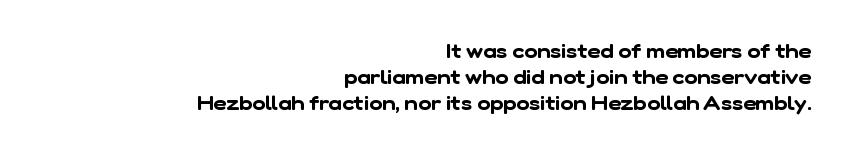
The image shows 20 px text type; set right-aligned, normal line spacing (1.3x), normal letter spacing, not underlined.
